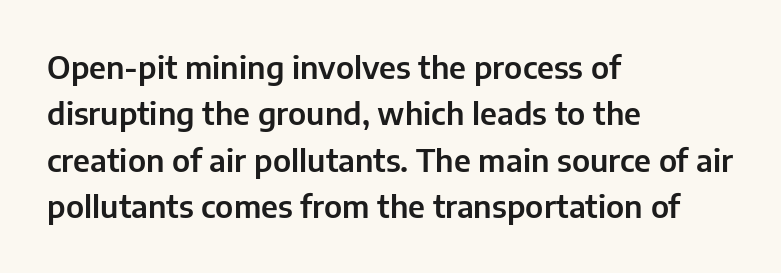
Q: Is the text italic (slanted)? A: No, it is upright.
Q: Is the typeface a serif or a sans-serif typeface? A: Sans-serif.
Q: Is the text underlined? A: No.
Q: How is the paragraph aligned? A: Left-aligned.
Q: Is the spacing between letters normal or unusually wide? A: Normal.
Q: Is the spacing between lines tight, normal or loose? A: Normal.
Q: Width (condensed, normal, or wide)? A: Normal.
Q: Stroke contrast? A: Low.
Q: x-height? A: Medium.
Q: Monospaced? A: No.
